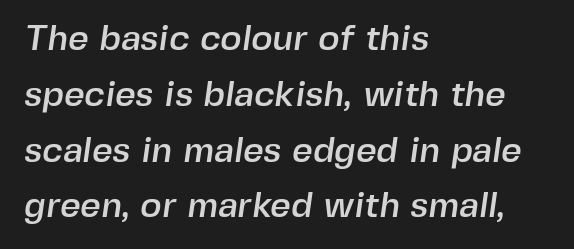
{"serif": "no", "width": "normal", "x_height": "medium", "monospaced": "no", "underline": "no", "align": "left", "line_spacing": "normal", "line_spacing_ratio": 1.55, "letter_spacing": "normal", "letter_spacing_em": 0.0, "glyph_px": 36}
